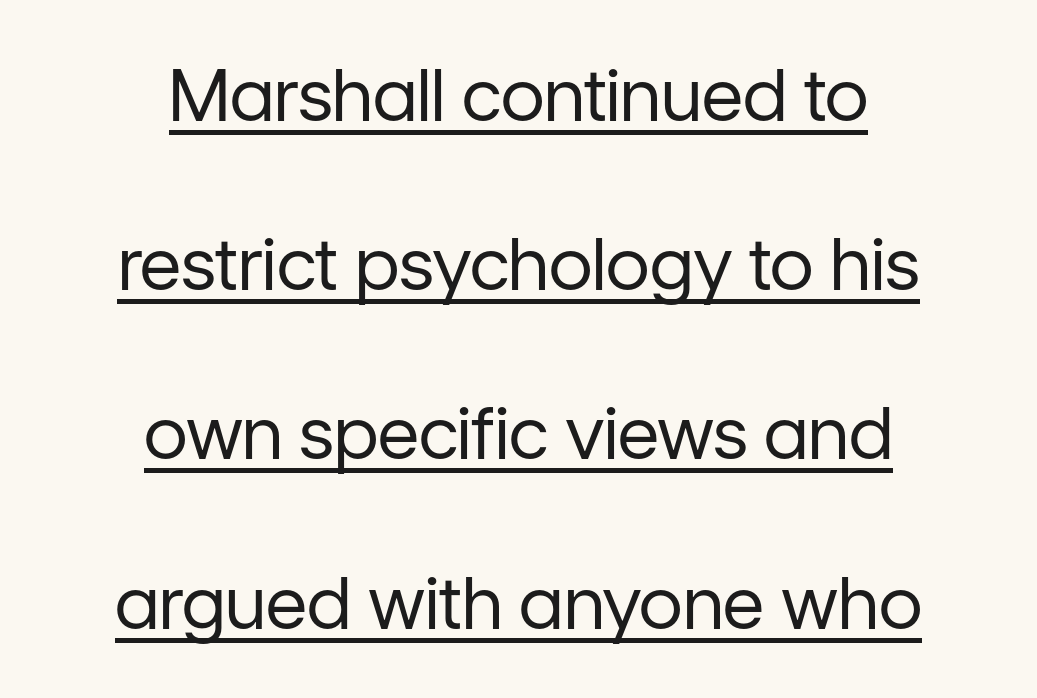
The passage shown is typed in a proportional face where columns would drift. The rendering uses a large line-height, opening up the rows. The gaps between neighbouring characters are ordinary and unremarkable. Honestly, the underline is the first thing you notice here. No italicization has been applied; the sample stays upright.
